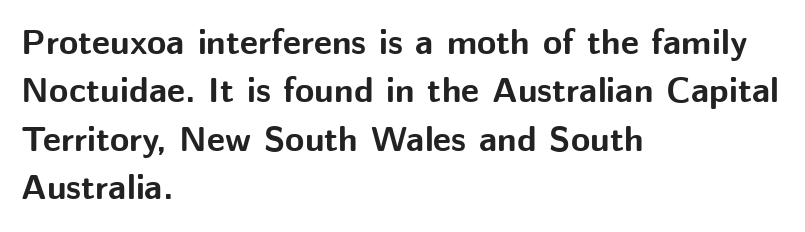
{"serif": "no", "italic": "no", "bold": "yes", "weight": "bold", "width": "normal", "stroke_contrast": "medium", "x_height": "medium", "monospaced": "no", "underline": "no", "align": "left", "line_spacing": "normal", "line_spacing_ratio": 1.38, "letter_spacing": "normal", "letter_spacing_em": 0.0, "glyph_px": 35}
